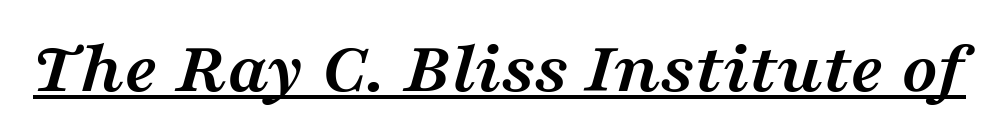
{"serif": "yes", "italic": "yes", "lean": "right", "slant_degrees": 16, "bold": "yes", "weight": "semibold", "width": "wide", "stroke_contrast": "medium", "x_height": "medium", "monospaced": "no", "underline": "yes", "letter_spacing": "normal", "letter_spacing_em": 0.0, "glyph_px": 75}
